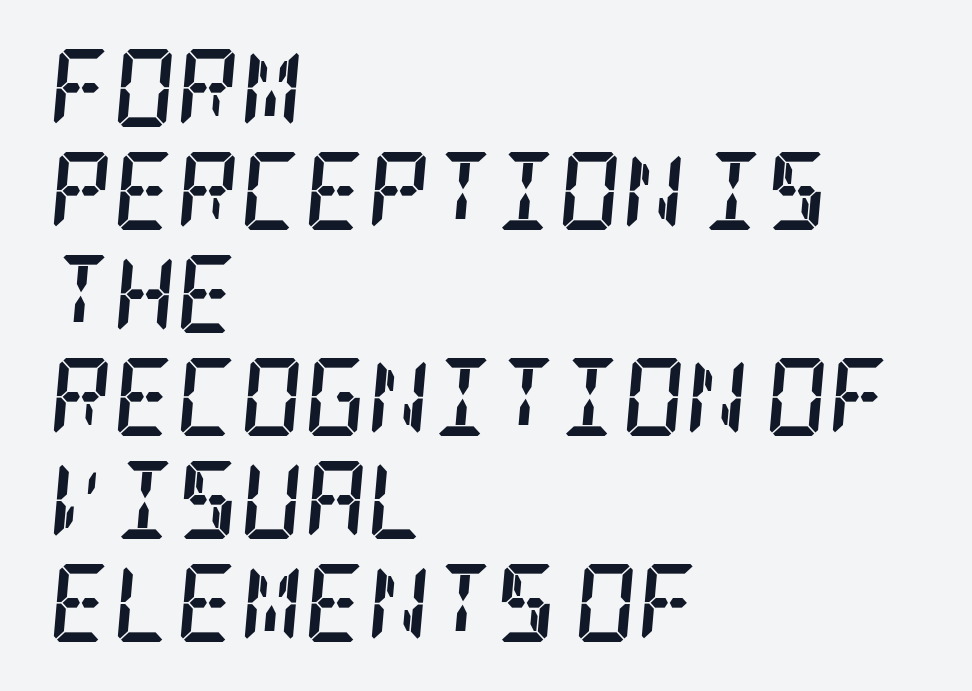
Q: Is the text bold? A: Yes.
Q: Is the text italic (slanted)? A: Yes, it leans right by about 5 degrees.
Q: Is the typeface a serif or a sans-serif typeface? A: Serif.
Q: Is the text underlined? A: No.
Q: How is the paragraph aligned? A: Left-aligned.
Q: Is the spacing between letters normal or unusually wide? A: Normal.
Q: Is the spacing between lines tight, normal or loose? A: Normal.
Q: Width (condensed, normal, or wide)? A: Condensed.
Q: Stroke contrast? A: Low.
Q: x-height? A: Large.
